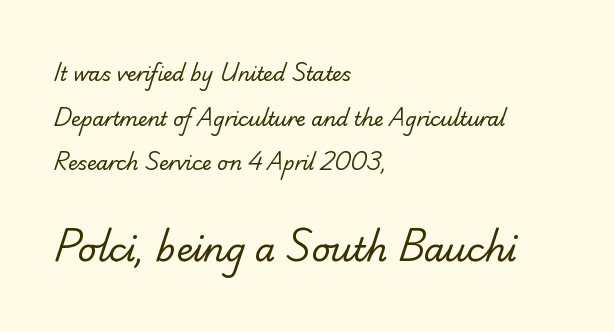
Are there feet on the stems? There aren't — it's a sans. The string is rendered with underlining switched off. Leftover space on each line is placed entirely after the last word. Weight: regular or lighter.
